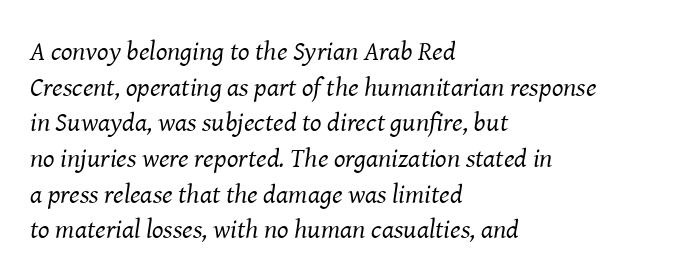
{"italic": "yes", "lean": "right", "slant_degrees": 8, "bold": "no", "underline": "no", "align": "left", "line_spacing": "normal", "line_spacing_ratio": 1.32, "letter_spacing": "normal", "letter_spacing_em": 0.0, "glyph_px": 27}
